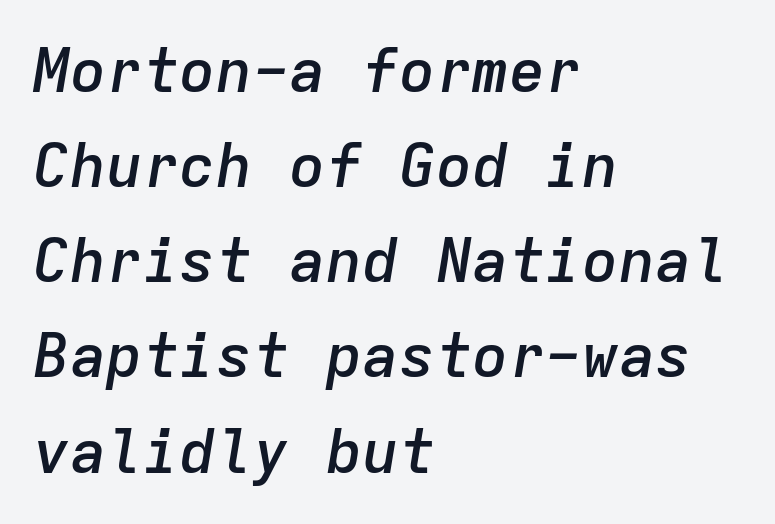
The image shows 61 px semibold type, italic (leaning right), monospaced; set left-aligned, normal line spacing (1.56x), normal letter spacing, not underlined; low stroke contrast and a medium x-height.
